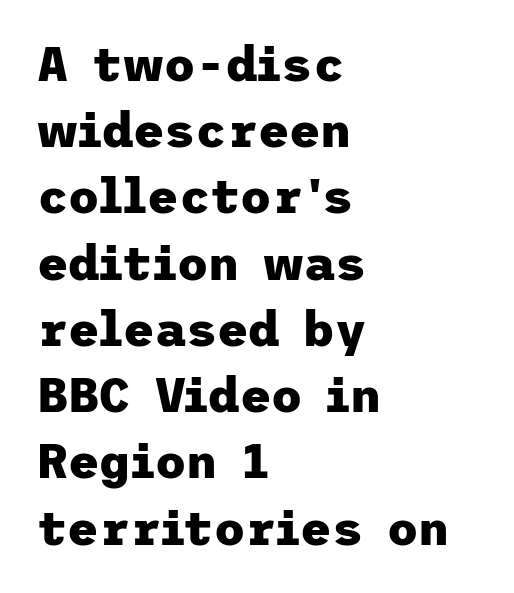
Q: Is the text bold? A: Yes.
Q: Is the text italic (slanted)? A: No, it is upright.
Q: Is the typeface a serif or a sans-serif typeface? A: Sans-serif.
Q: Is the text underlined? A: No.
Q: How is the paragraph aligned? A: Left-aligned.
Q: Is the spacing between letters normal or unusually wide? A: Normal.
Q: Is the spacing between lines tight, normal or loose? A: Normal.
Q: Width (condensed, normal, or wide)? A: Normal.
Q: Stroke contrast? A: Low.
Q: x-height? A: Medium.
